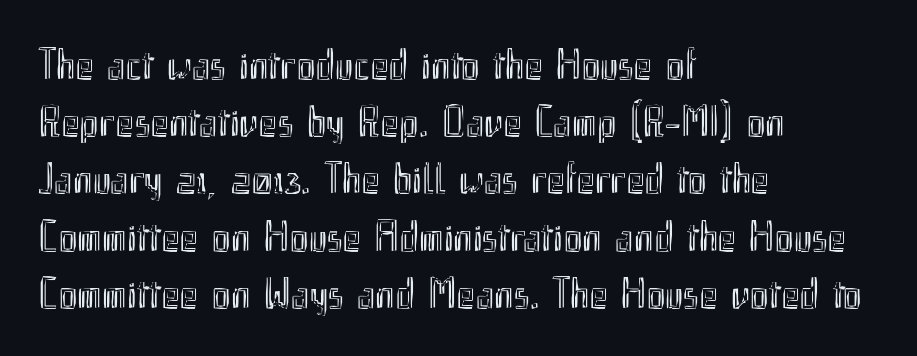
Check under the words: just untouched page. Is the letter spacing exaggerated? No — it looks like the ordinary default. Varying glyph widths throughout — classic text-font behaviour. Rendered with straight, roman letterforms. The paragraph has a hard left edge and a soft right edge. Does the leading feel generous? No, just average.
